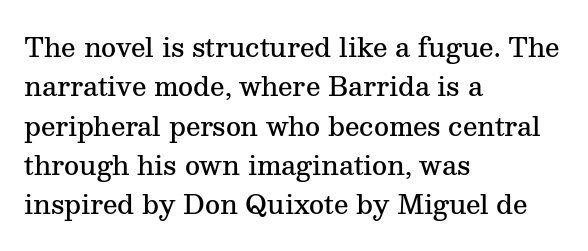
Layout note: lines flush left. The rendering uses a moderate line-height, typical for paragraphs. The typography opts for an upright posture over an oblique one. Weight check: semibold — heavier than regular, not quite bold. The area under the type is left untouched.
